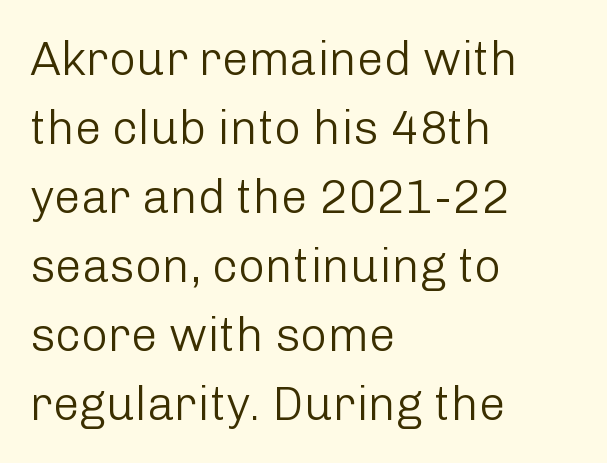
{"serif": "no", "italic": "no", "bold": "no", "weight": "light", "width": "normal", "stroke_contrast": "low", "x_height": "medium", "monospaced": "no", "underline": "no", "align": "left", "line_spacing": "normal", "line_spacing_ratio": 1.47, "letter_spacing": "normal", "letter_spacing_em": 0.0, "glyph_px": 47}
